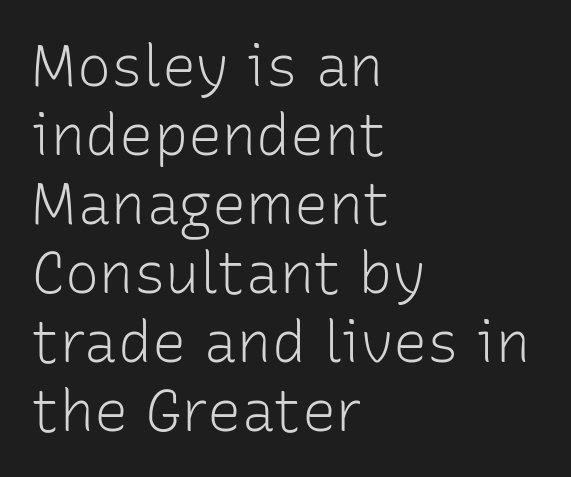
Q: Is the text bold? A: No.
Q: Is the text italic (slanted)? A: No, it is upright.
Q: Is the typeface a serif or a sans-serif typeface? A: Sans-serif.
Q: Is the text underlined? A: No.
Q: How is the paragraph aligned? A: Left-aligned.
Q: Is the spacing between letters normal or unusually wide? A: Normal.
Q: Width (condensed, normal, or wide)? A: Normal.
Q: Stroke contrast? A: Low.
Q: x-height? A: Medium.
Q: Monospaced? A: No.
